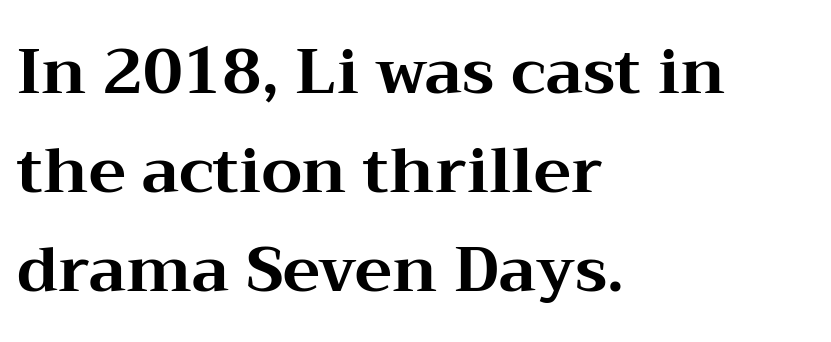
{"serif": "yes", "italic": "no", "bold": "yes", "weight": "bold", "width": "wide", "stroke_contrast": "medium", "x_height": "medium", "monospaced": "no", "underline": "no", "align": "left", "line_spacing": "normal", "line_spacing_ratio": 1.57, "letter_spacing": "normal", "letter_spacing_em": 0.0, "glyph_px": 63}
